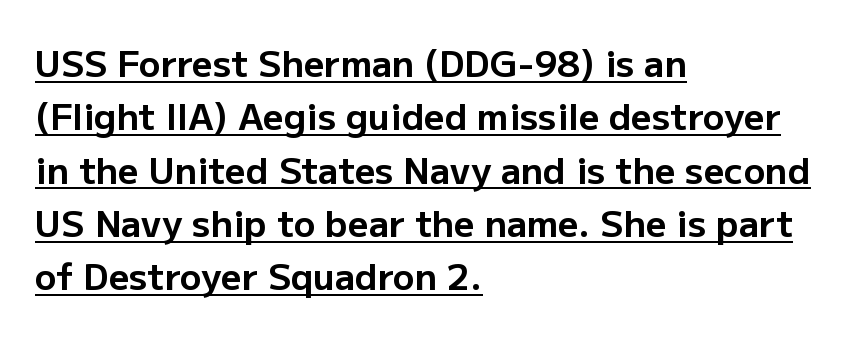
The space between consecutive lines is moderate. The face used here is rendered with its standard letterfit. Does a line run under the words? Yes, clearly. Thick stems and heavy bowls — unmistakably bold.
